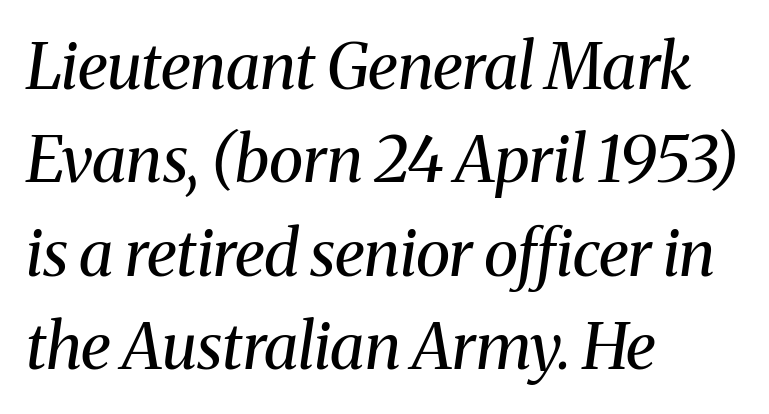
Glance below the letters and you will spot only blank space. Line starts are locked; line ends wander. Note the varied advance widths — an 'i' is clearly narrower than an 'm'. No letter is thick-stroked: the sample isn't bold. Look at the tracking — it's just the regular setting, nothing added.
